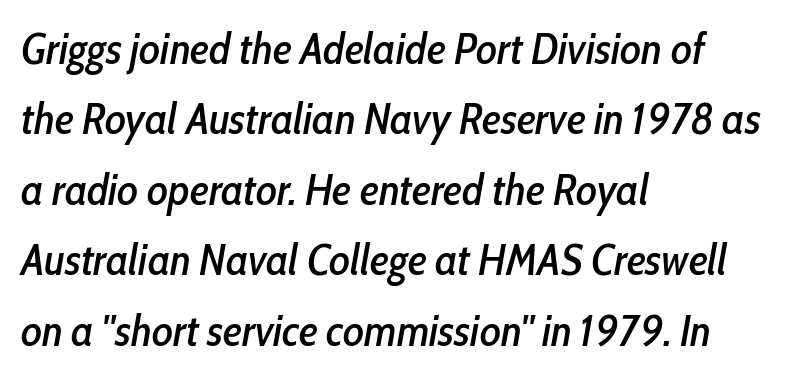
{"italic": "yes", "lean": "right", "slant_degrees": 10, "width": "condensed", "stroke_contrast": "low", "x_height": "medium", "monospaced": "no", "underline": "no", "align": "left", "line_spacing": "normal", "line_spacing_ratio": 1.6, "letter_spacing": "normal", "letter_spacing_em": 0.0, "glyph_px": 44}
